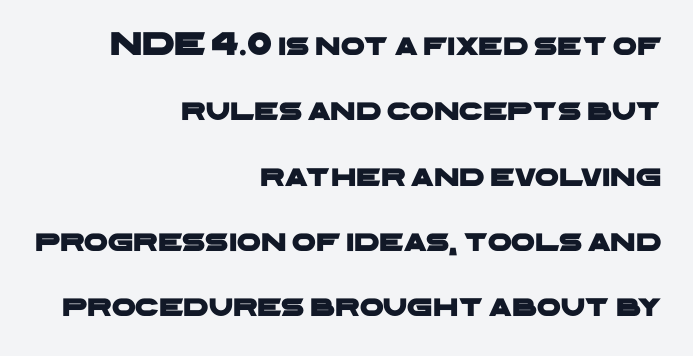
This is sans-serif lettering, the kind often seen on screens and signage. This sample is right-justified, so line beginnings fall wherever the words allow. Varying glyph widths throughout — classic text-font behaviour. Each row of text sits above clean, open space.
